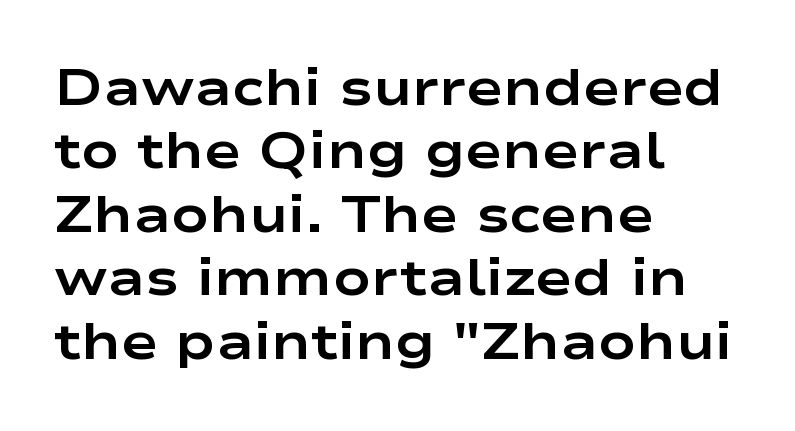
The letters stand upright; this is a roman face. Font category for this specimen: sans-serif. Observe the ordinary spacing: letters are neighbours, not strangers. This block has exactly the height ordinary leading produces.
